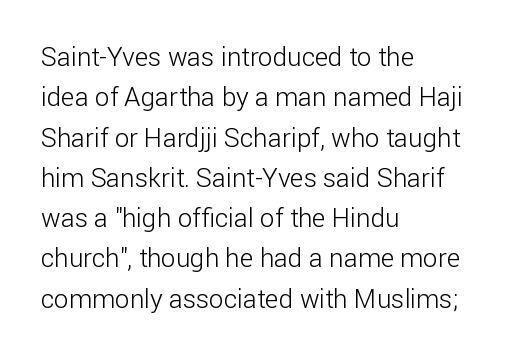
The image shows 26 px text type, upright; set left-aligned, normal line spacing (1.55x), normal letter spacing, not underlined.
